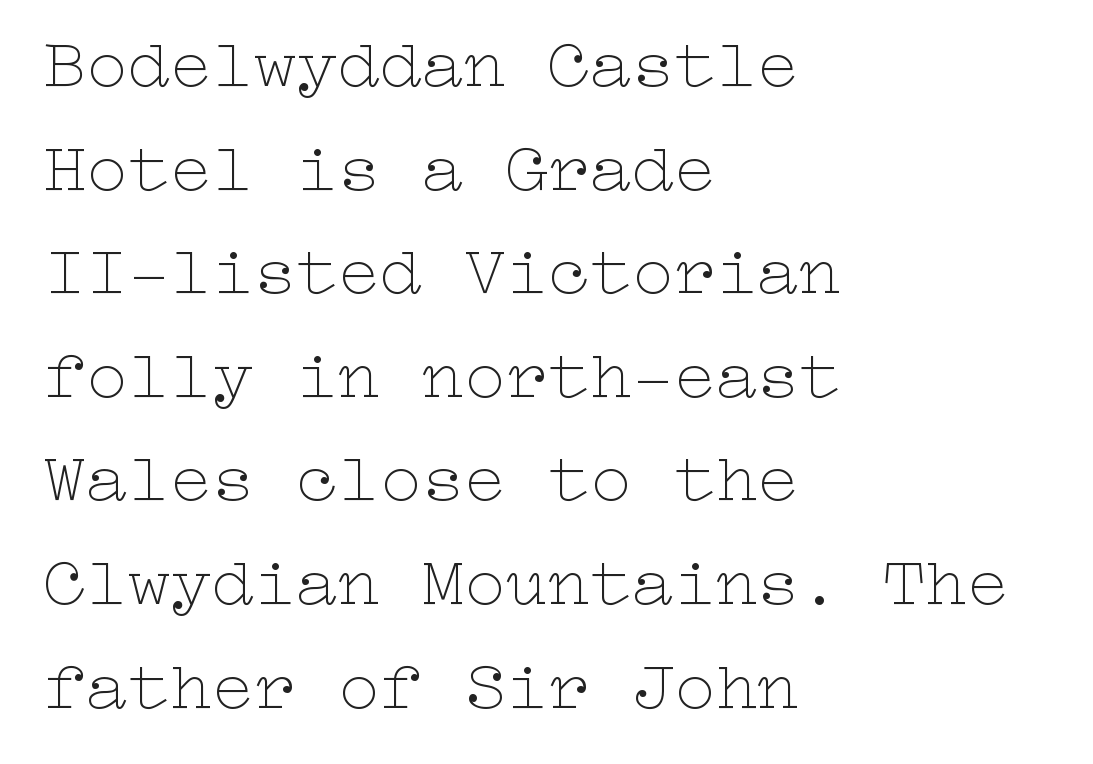
{"italic": "no", "bold": "no", "weight": "thin", "width": "wide", "stroke_contrast": "low", "x_height": "medium", "underline": "no", "align": "left", "line_spacing": "normal", "line_spacing_ratio": 1.48, "letter_spacing": "normal", "letter_spacing_em": 0.0, "glyph_px": 70}
